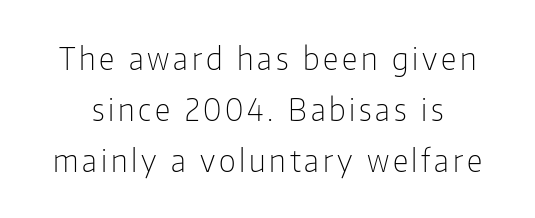
Classification — sans serif. Each letter keeps its own natural width here, so spacing adapts to shape. Posture: straight, roman, zero tilt. Check under the words: just untouched page. Baseline-to-baseline distance is the conventional proportion of letter height. Think standard paragraph weight, or any step lighter than that.
